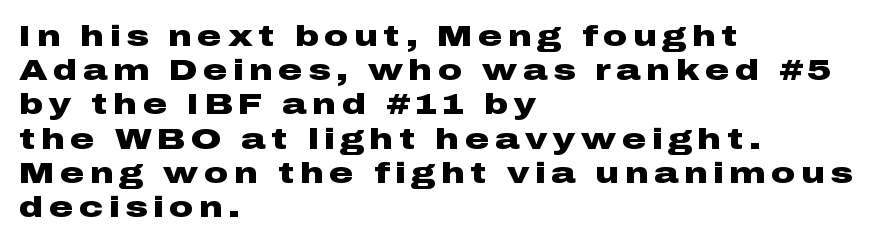
{"serif": "no", "italic": "no", "bold": "yes", "weight": "heavy", "width": "wide", "stroke_contrast": "low", "x_height": "medium", "monospaced": "no", "underline": "no", "align": "left", "line_spacing": "tight", "line_spacing_ratio": 1.14, "glyph_px": 30}
